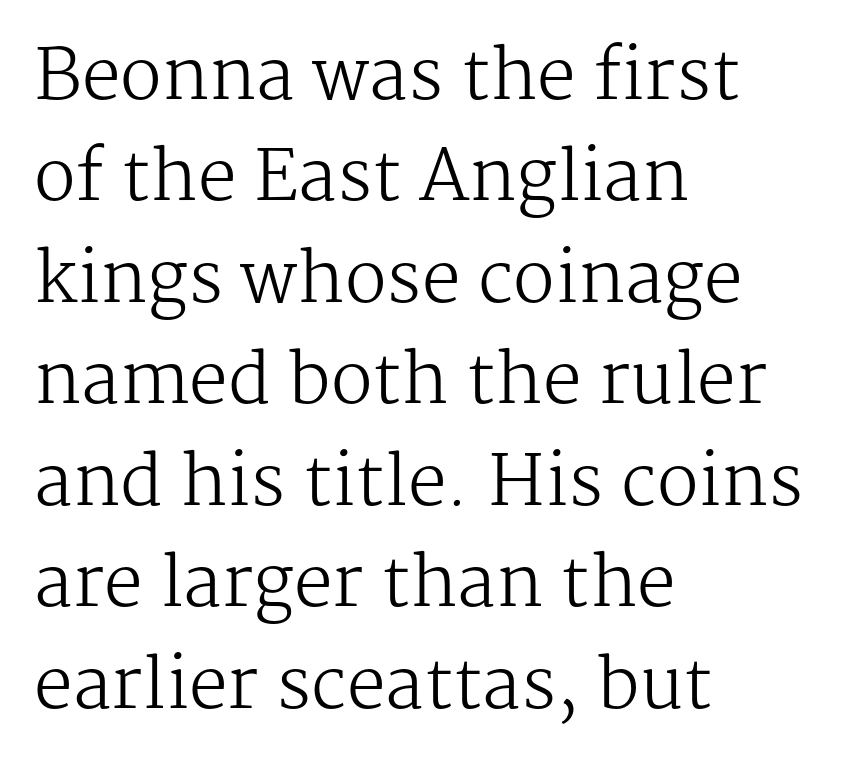
{"serif": "yes", "italic": "no", "bold": "no", "weight": "regular", "width": "normal", "stroke_contrast": "medium", "x_height": "medium", "monospaced": "no", "underline": "no", "align": "left", "line_spacing": "normal", "line_spacing_ratio": 1.47, "letter_spacing": "normal", "letter_spacing_em": 0.0, "glyph_px": 69}
